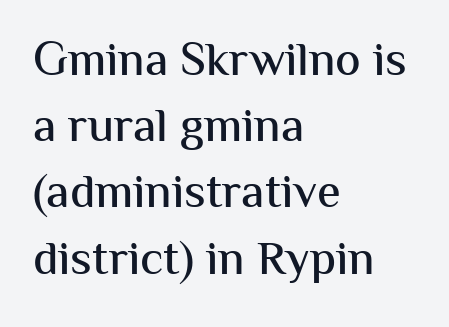
The image shows 48 px sans-serif type, upright; set left-aligned, normal line spacing (1.38x), normal letter spacing, not underlined; medium stroke contrast and a medium x-height.
